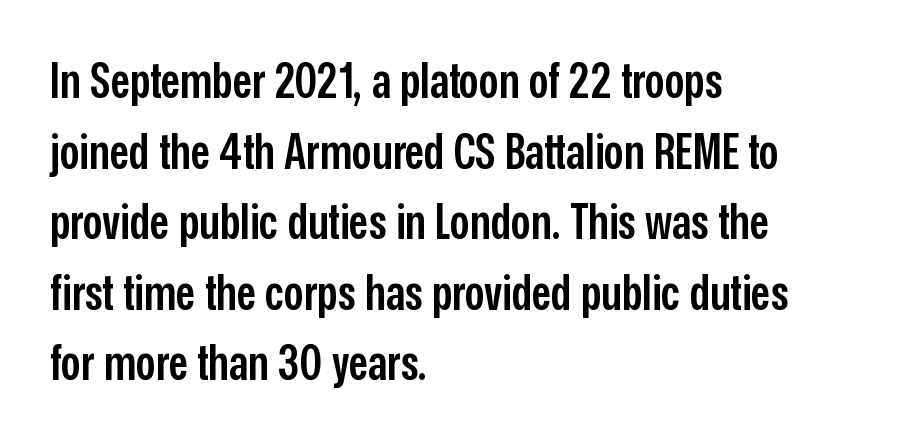
Clear beneath every line of the passage. Tracking here is standard; glyphs follow each other at the usual distance. Weight: semibold (demi). Regarding leading, the lines here are spaced in the standard way.
